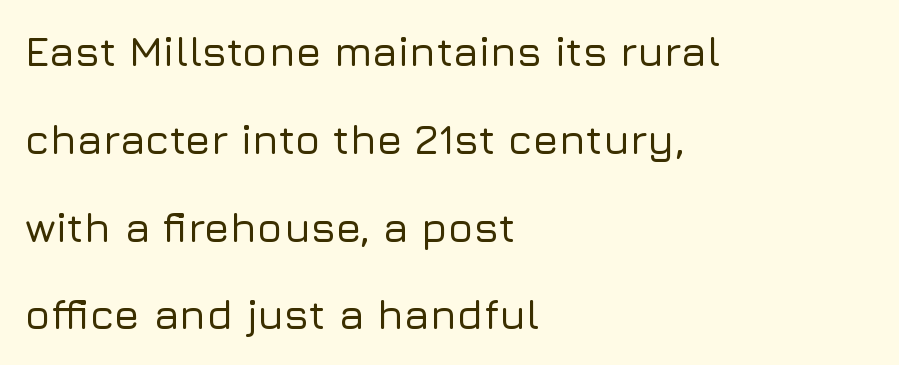
{"serif": "no", "italic": "no", "width": "normal", "stroke_contrast": "low", "x_height": "medium", "monospaced": "no", "underline": "no", "align": "left", "line_spacing": "loose", "line_spacing_ratio": 2.09, "letter_spacing": "normal", "letter_spacing_em": 0.0, "glyph_px": 42}
